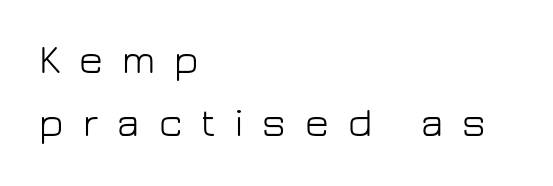
The image shows 41 px light sans-serif type, upright; set left-aligned, normal line spacing (1.54x), unusually wide letter spacing (+0.47 em), not underlined; low stroke contrast and a medium x-height.
